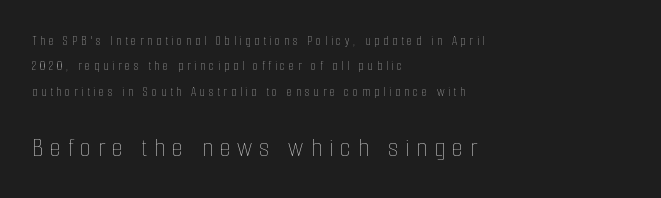
This sample uses an upright cut, with every glyph sitting square on the baseline. The text block is weighted toward the left margin, trailing off unevenly rightward. The more generous point size was reserved for the lower chunk. Looks like regular typesetting: each glyph gets only the width it needs.
